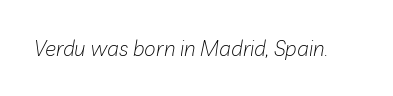
{"italic": "yes", "lean": "right", "slant_degrees": 10, "bold": "no", "underline": "no", "letter_spacing": "normal", "letter_spacing_em": 0.0, "glyph_px": 21}
